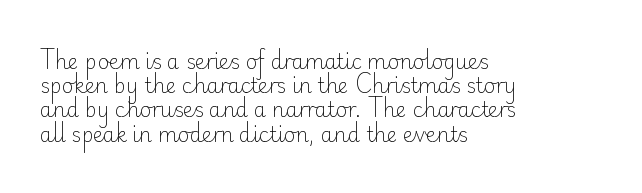
The image shows 20 px text type, upright; set left-aligned, line spacing 1.21x, normal letter spacing, not underlined.
